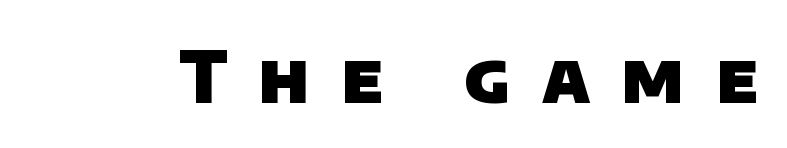
{"serif": "no", "bold": "yes", "weight": "heavy", "width": "normal", "stroke_contrast": "low", "x_height": "large", "monospaced": "no", "underline": "no", "letter_spacing": "wide", "letter_spacing_em": 0.44, "glyph_px": 71}
